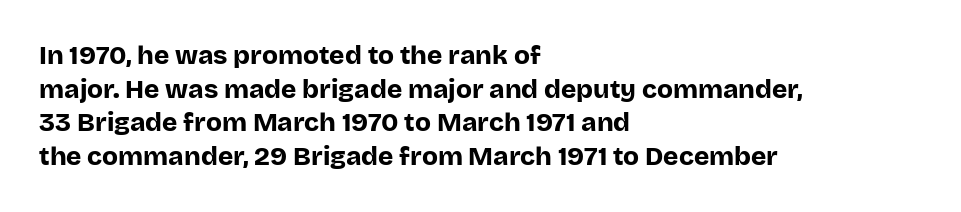
Regarding leading, the lines here are spaced in the standard way. Nothing unusual about the tracking: characters are spaced as the font intends. Clear beneath every line of the passage. The compositor pushed each line to the left boundary. Ascenders rise straight up at ninety degrees. The font is running at its bold setting.
